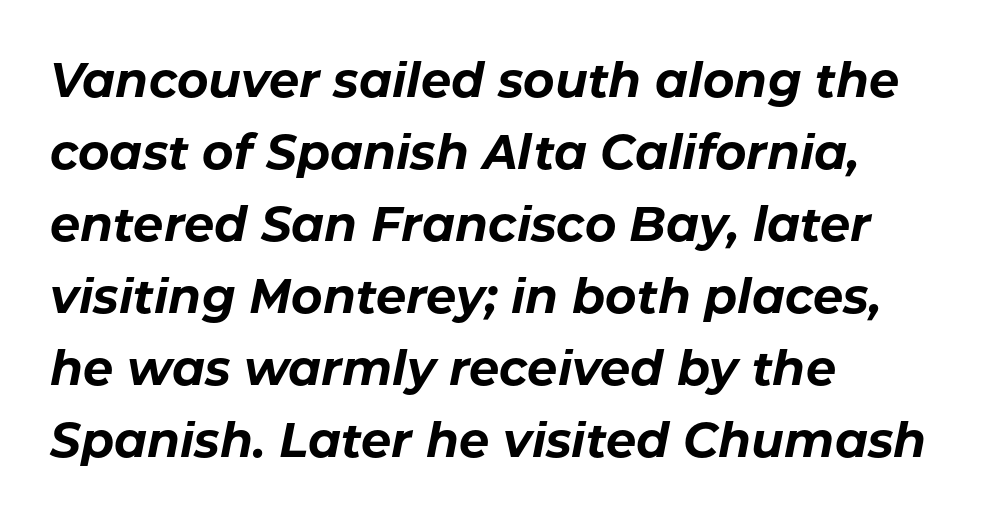
Q: Is the text bold? A: Yes.
Q: Is the text italic (slanted)? A: Yes, it leans right by about 11 degrees.
Q: Is the text underlined? A: No.
Q: How is the paragraph aligned? A: Left-aligned.
Q: Is the spacing between letters normal or unusually wide? A: Normal.
Q: Is the spacing between lines tight, normal or loose? A: Normal.
Q: Width (condensed, normal, or wide)? A: Normal.
Q: Stroke contrast? A: Low.
Q: x-height? A: Medium.
Q: Monospaced? A: No.
